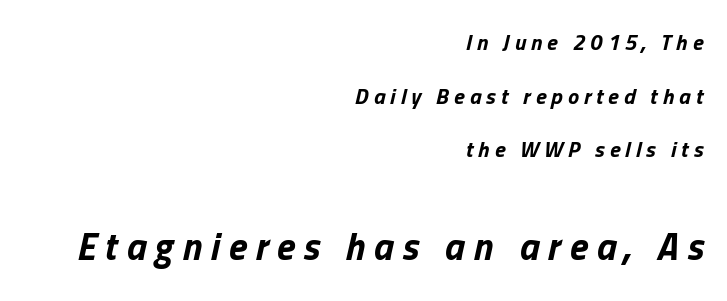
Q: Is the text bold? A: Yes.
Q: Is the text italic (slanted)? A: Yes, it leans right by about 13 degrees.
Q: Is the text underlined? A: No.
Q: How is the paragraph aligned? A: Right-aligned.
Q: Is the spacing between letters normal or unusually wide? A: Unusually wide.
Q: Is the spacing between lines tight, normal or loose? A: Loose.
Q: Which block of text is set in a larger size, the first (top) or the second (bottom)? A: The second (bottom) one.
Q: Width (condensed, normal, or wide)? A: Normal.
Q: Stroke contrast? A: Low.
Q: x-height? A: Medium.
Q: Monospaced? A: No.
